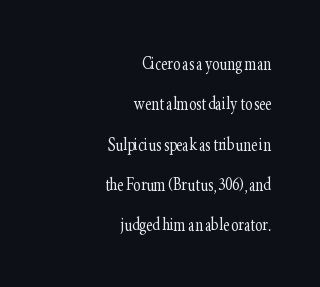
{"italic": "no", "bold": "no", "underline": "no", "align": "right", "line_spacing_ratio": 1.83, "letter_spacing": "normal", "letter_spacing_em": 0.0, "glyph_px": 22}
